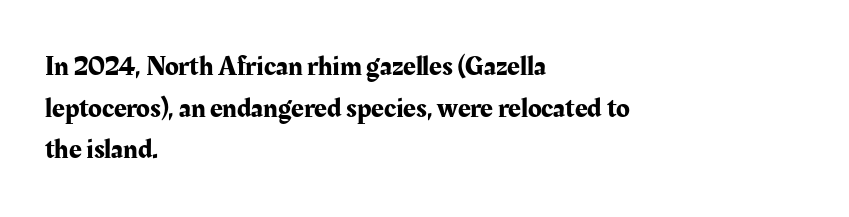
{"serif": "yes", "italic": "no", "width": "normal", "stroke_contrast": "medium", "x_height": "medium", "monospaced": "no", "underline": "no", "align": "left", "line_spacing": "normal", "line_spacing_ratio": 1.49, "letter_spacing": "normal", "letter_spacing_em": 0.0, "glyph_px": 28}
